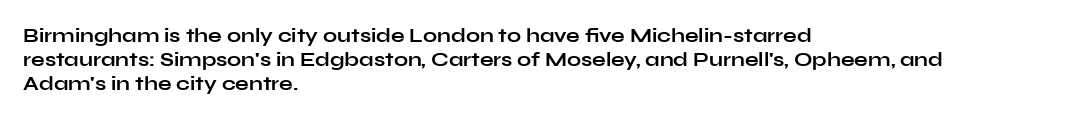
{"italic": "no", "bold": "yes", "underline": "no", "align": "left", "line_spacing_ratio": 1.2, "letter_spacing": "normal", "letter_spacing_em": 0.0, "glyph_px": 20}
